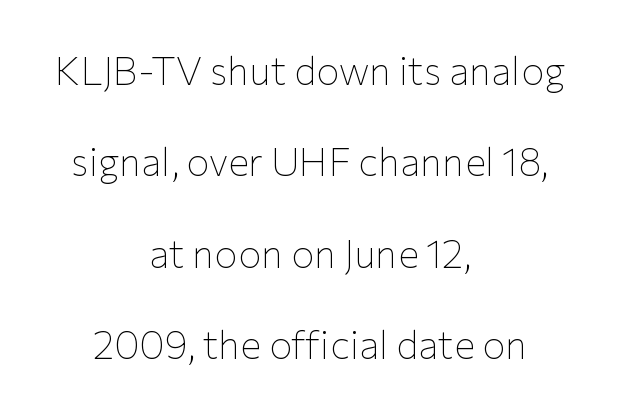
{"serif": "no", "italic": "no", "bold": "no", "weight": "thin", "width": "normal", "stroke_contrast": "low", "x_height": "medium", "monospaced": "no", "underline": "no", "align": "center", "line_spacing": "loose", "line_spacing_ratio": 2.34, "letter_spacing": "normal", "letter_spacing_em": 0.0, "glyph_px": 39}
